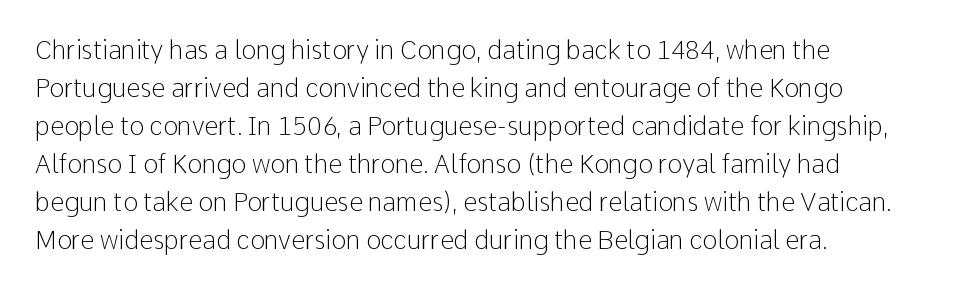
The font's upright variant was chosen for this text. The specimen omits any rule beneath the text block's lines. All the whitespace from short lines collects on the right. Tracking here is standard; glyphs follow each other at the usual distance.
